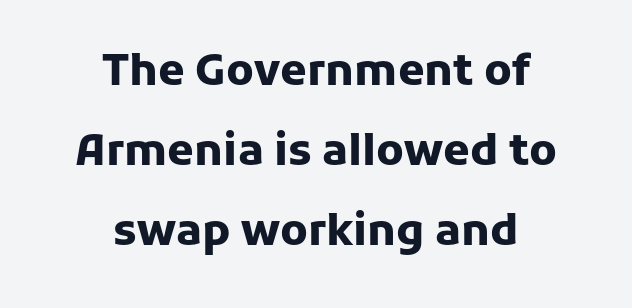
The image shows 43 px heavy sans-serif type, upright; set centered, line spacing 1.86x, normal letter spacing, not underlined; low stroke contrast and a medium x-height.
